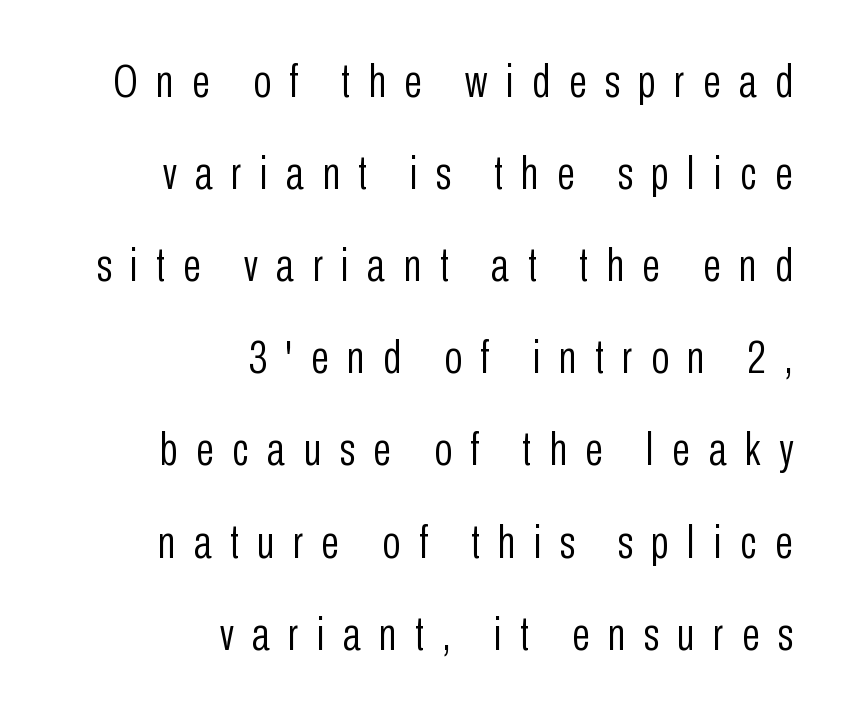
Q: Is the text bold? A: No.
Q: Is the text italic (slanted)? A: No, it is upright.
Q: Is the typeface a serif or a sans-serif typeface? A: Sans-serif.
Q: Is the text underlined? A: No.
Q: How is the paragraph aligned? A: Right-aligned.
Q: Is the spacing between letters normal or unusually wide? A: Unusually wide.
Q: Is the spacing between lines tight, normal or loose? A: Loose.
Q: Width (condensed, normal, or wide)? A: Condensed.
Q: Stroke contrast? A: Low.
Q: x-height? A: Medium.
Q: Monospaced? A: No.
